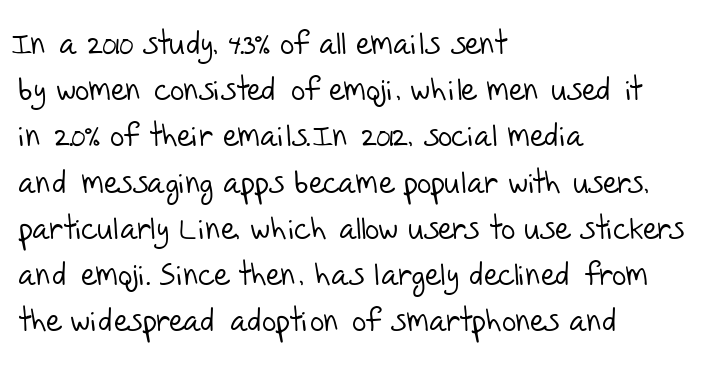
{"serif": "no", "bold": "no", "weight": "light", "width": "normal", "stroke_contrast": "low", "x_height": "large", "monospaced": "no", "underline": "no", "align": "left", "line_spacing": "normal", "line_spacing_ratio": 1.49, "letter_spacing": "normal", "letter_spacing_em": 0.0, "glyph_px": 31}
